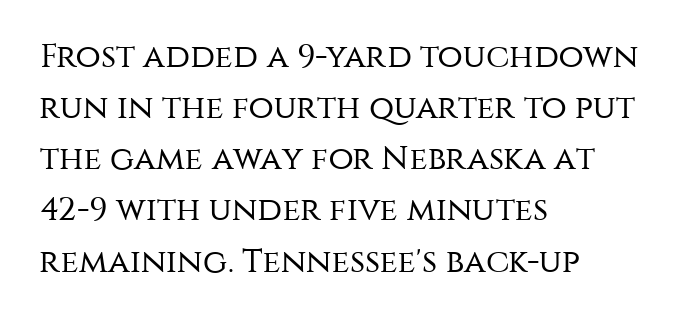
The image shows 33 px regular-weight sans-serif type, upright; set left-aligned, normal line spacing (1.55x), normal letter spacing, not underlined; medium stroke contrast and a large x-height.
